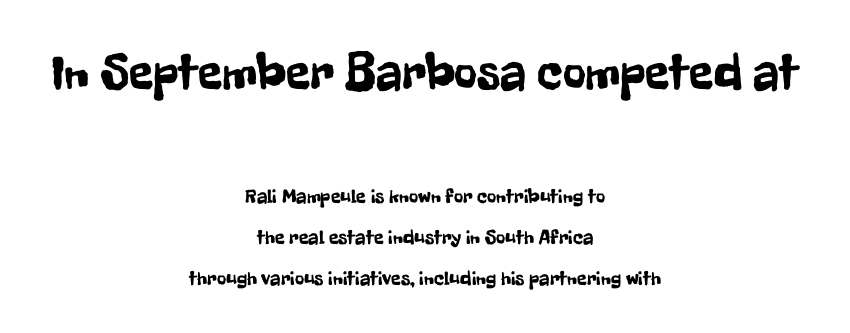
Q: Is the text italic (slanted)? A: No, it is upright.
Q: Is the typeface a serif or a sans-serif typeface? A: Sans-serif.
Q: Is the text underlined? A: No.
Q: How is the paragraph aligned? A: Centered.
Q: Is the spacing between letters normal or unusually wide? A: Normal.
Q: Is the spacing between lines tight, normal or loose? A: Loose.
Q: Which block of text is set in a larger size, the first (top) or the second (bottom)? A: The first (top) one.
Q: Width (condensed, normal, or wide)? A: Condensed.
Q: Stroke contrast? A: Low.
Q: x-height? A: Medium.
Q: Monospaced? A: No.
